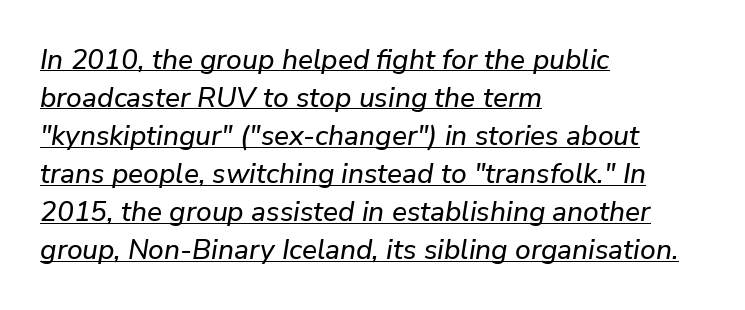
{"italic": "yes", "lean": "right", "slant_degrees": 9, "width": "normal", "stroke_contrast": "low", "x_height": "medium", "monospaced": "no", "underline": "yes", "align": "left", "line_spacing": "normal", "line_spacing_ratio": 1.36, "letter_spacing": "normal", "letter_spacing_em": 0.0, "glyph_px": 28}
